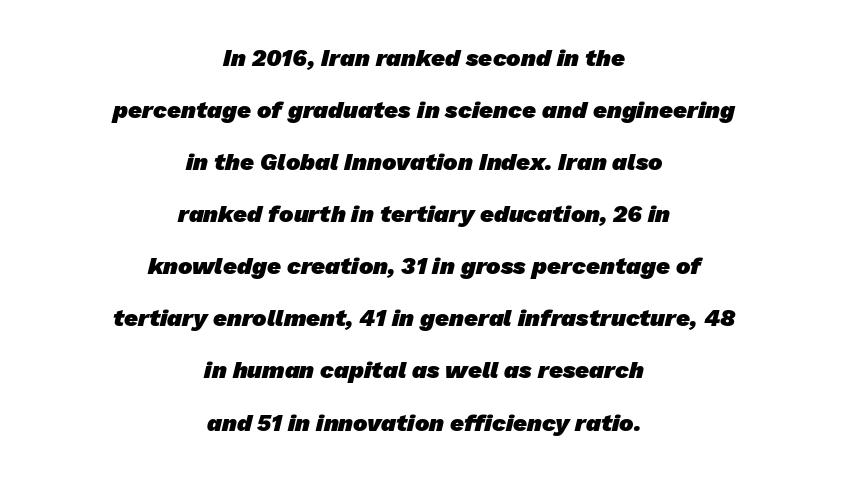
Strokes here are thick enough to call this a true bold. Widely set lines give the paragraph a tall, airy silhouette. Descenders hang freely into open space. Is the block centered? Yes — each line is placed symmetrically about the middle. Glyph-to-glyph distance matches everyday printed text.
